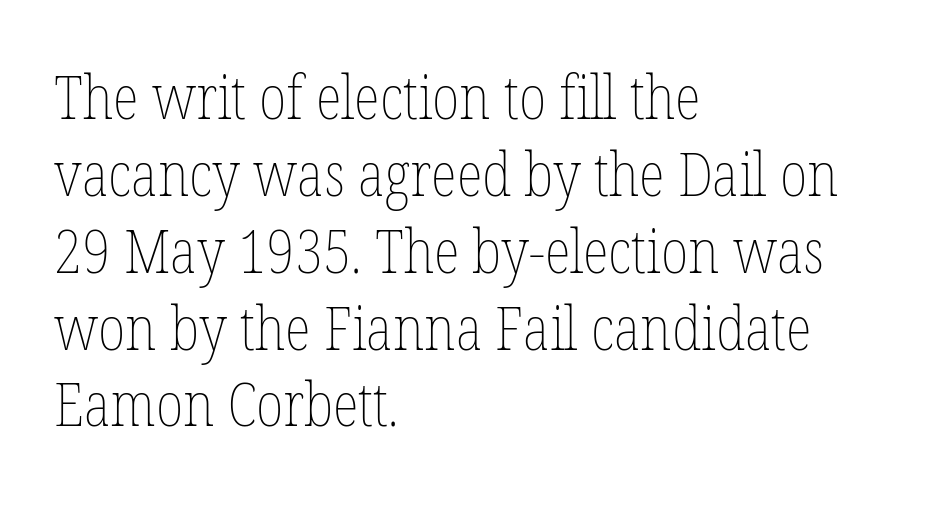
Q: Is the text bold? A: No.
Q: Is the text italic (slanted)? A: No, it is upright.
Q: Is the text underlined? A: No.
Q: How is the paragraph aligned? A: Left-aligned.
Q: Is the spacing between letters normal or unusually wide? A: Normal.
Q: Is the spacing between lines tight, normal or loose? A: Normal.
Q: Width (condensed, normal, or wide)? A: Condensed.
Q: Stroke contrast? A: Low.
Q: x-height? A: Medium.
Q: Monospaced? A: No.
